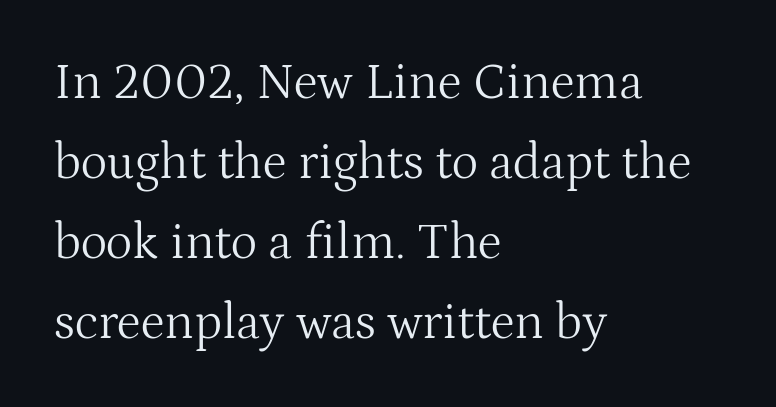
Proportional: the letters do not fall into vertical columns. A student would call this left alignment; a typographer would say flush left, rag right. Check the space under the baseline: it is left empty. What kind of face is this? One with serifs. Ascenders rise straight up at ninety degrees. The space between consecutive lines is moderate.
